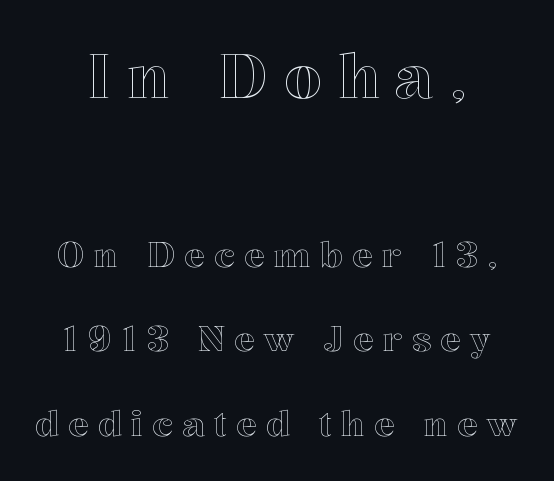
No italicization has been applied; the sample stays upright. The string is rendered with underlining switched off. Between one letter and the next there's a generous, obvious gap. Proportional: the letters do not fall into vertical columns. Does the bottom block carry the larger type? No, the top block does. Baseline-to-baseline distance is far greater than the letter height.
